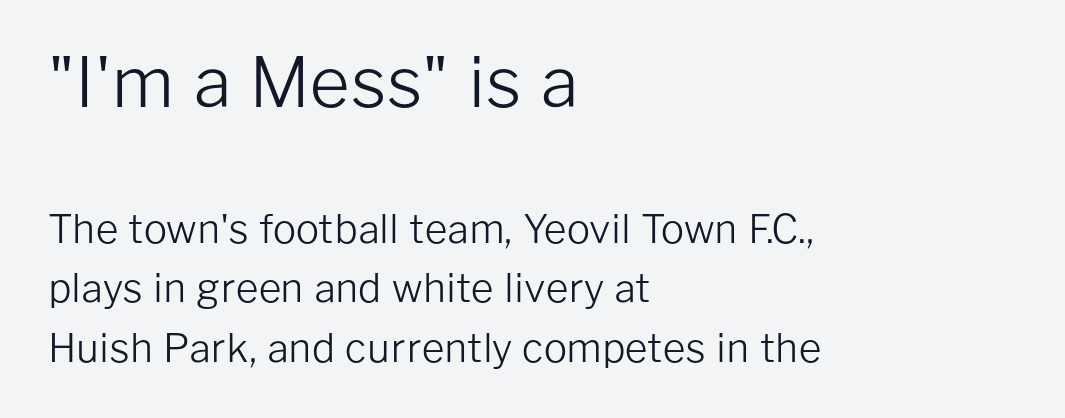
{"serif": "no", "italic": "no", "bold": "no", "weight": "light", "width": "normal", "stroke_contrast": "low", "x_height": "medium", "monospaced": "no", "underline": "no", "align": "left", "line_spacing": "normal", "line_spacing_ratio": 1.53, "letter_spacing": "normal", "letter_spacing_em": 0.0, "larger_block": "first", "size_ratio": 1.77, "glyph_px": 69}
